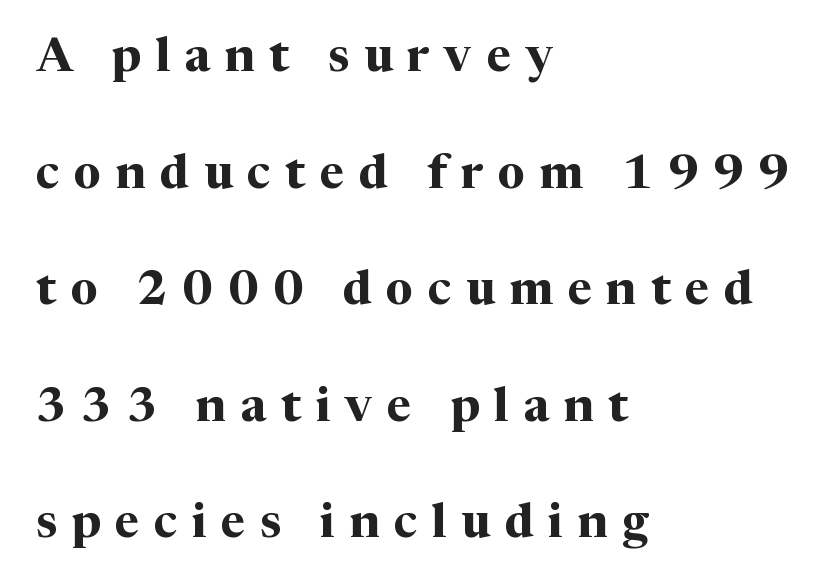
Q: Is the text bold? A: Yes.
Q: Is the text italic (slanted)? A: No, it is upright.
Q: Is the typeface a serif or a sans-serif typeface? A: Serif.
Q: Is the text underlined? A: No.
Q: How is the paragraph aligned? A: Left-aligned.
Q: Is the spacing between letters normal or unusually wide? A: Unusually wide.
Q: Is the spacing between lines tight, normal or loose? A: Loose.
Q: Width (condensed, normal, or wide)? A: Normal.
Q: Stroke contrast? A: Medium.
Q: x-height? A: Medium.
Q: Monospaced? A: No.
